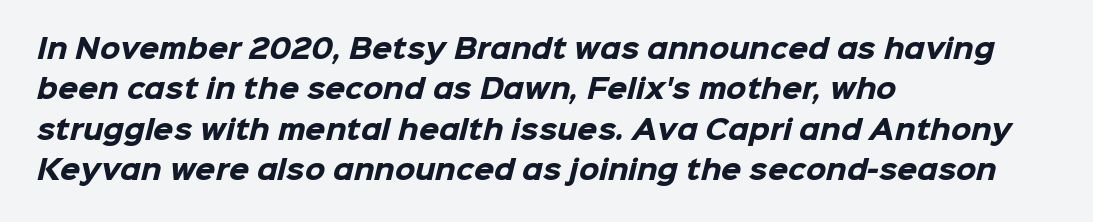
Q: Is the text bold? A: Yes.
Q: Is the text underlined? A: No.
Q: How is the paragraph aligned? A: Left-aligned.
Q: Is the spacing between letters normal or unusually wide? A: Normal.
Q: Is the spacing between lines tight, normal or loose? A: Normal.
